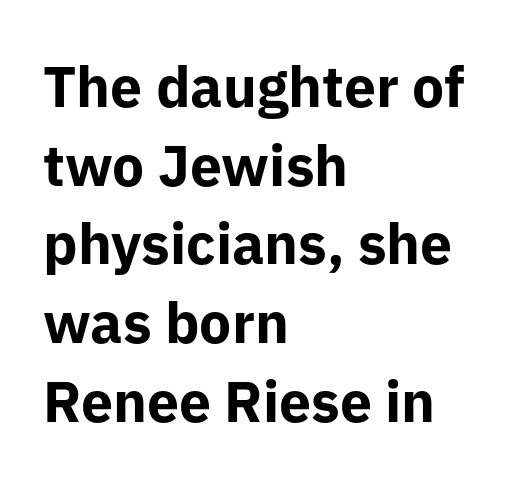
Decoration check: the copy has no underline. Baseline-to-baseline distance is the conventional proportion of letter height. The lines in this sample share a left origin and differ only in where they stop. Do the letters lean? They stand straight. Spacing between characters is what you'd get straight out of the box. Character widths vary here, with narrow letters taking less room than wide ones.
